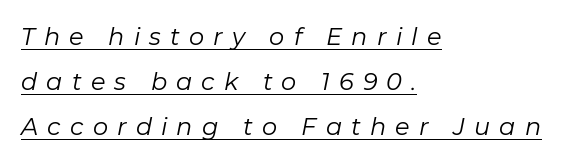
Q: Is the text bold? A: No.
Q: Is the text italic (slanted)? A: Yes, it leans right by about 11 degrees.
Q: Is the text underlined? A: Yes.
Q: How is the paragraph aligned? A: Left-aligned.
Q: Is the spacing between letters normal or unusually wide? A: Unusually wide.
